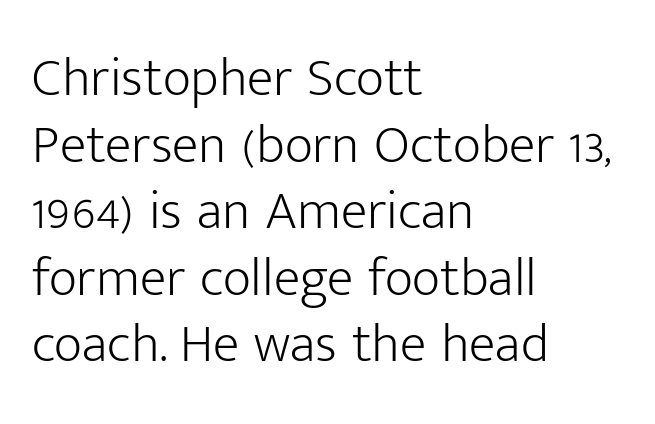
The image shows 55 px light sans-serif type, upright; set left-aligned, line spacing 1.21x, normal letter spacing, not underlined; low stroke contrast and a medium x-height.
